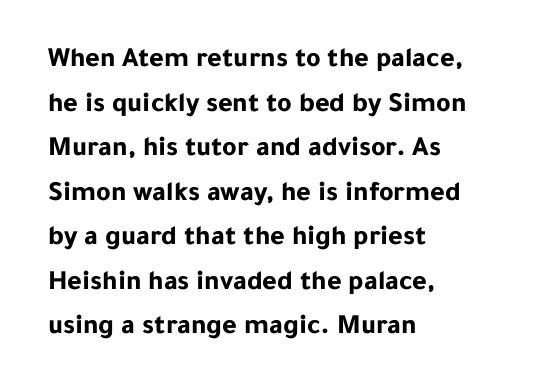
{"serif": "no", "italic": "no", "bold": "yes", "weight": "bold", "width": "normal", "stroke_contrast": "low", "x_height": "medium", "monospaced": "no", "underline": "no", "align": "left", "line_spacing": "normal", "line_spacing_ratio": 1.59, "letter_spacing": "normal", "letter_spacing_em": 0.0, "glyph_px": 28}
